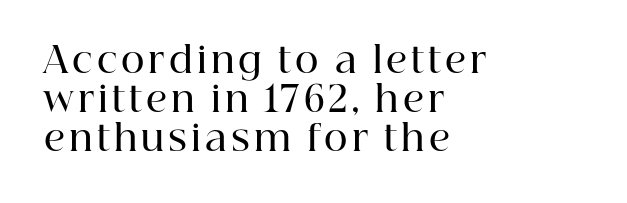
{"serif": "yes", "italic": "no", "bold": "semi", "weight": "semibold", "width": "normal", "stroke_contrast": "high", "x_height": "medium", "monospaced": "no", "underline": "no", "align": "left", "line_spacing": "tight", "line_spacing_ratio": 1.08, "glyph_px": 36}
